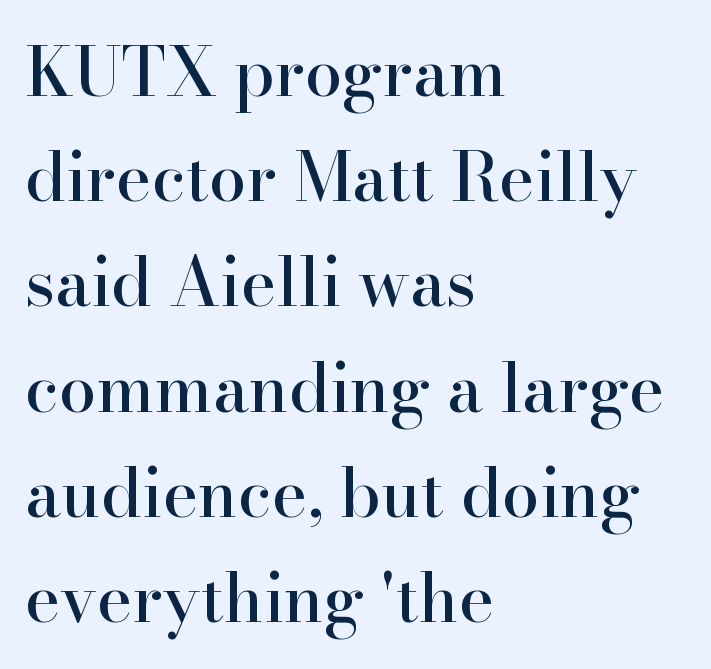
The image shows 67 px serif type, upright; set left-aligned, normal line spacing (1.57x), normal letter spacing, not underlined; high stroke contrast and a small x-height.
